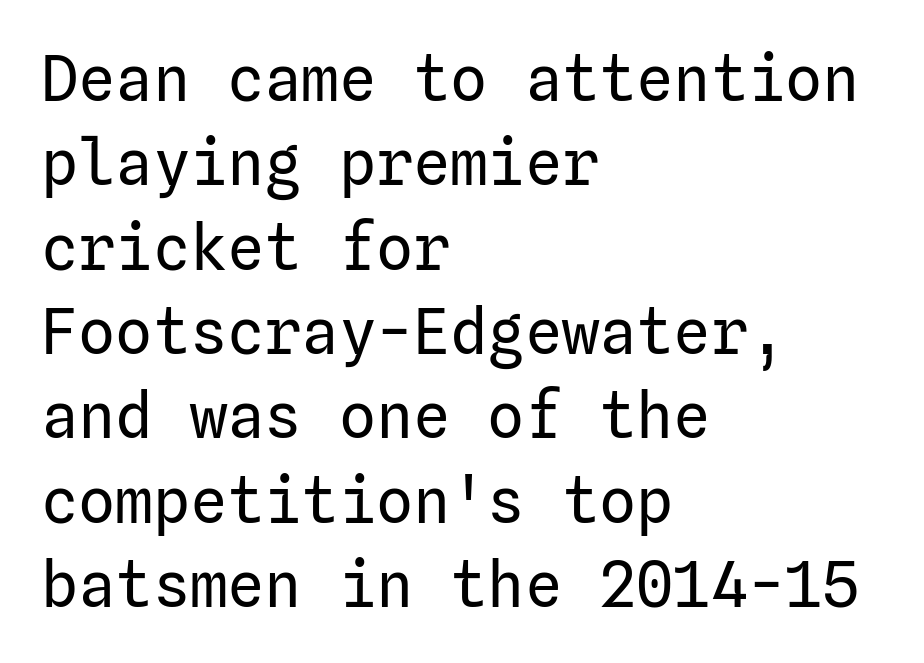
{"serif": "no", "italic": "no", "bold": "no", "weight": "regular", "width": "normal", "stroke_contrast": "low", "x_height": "medium", "underline": "no", "align": "left", "line_spacing": "normal", "line_spacing_ratio": 1.36, "letter_spacing": "normal", "letter_spacing_em": 0.0, "glyph_px": 62}
